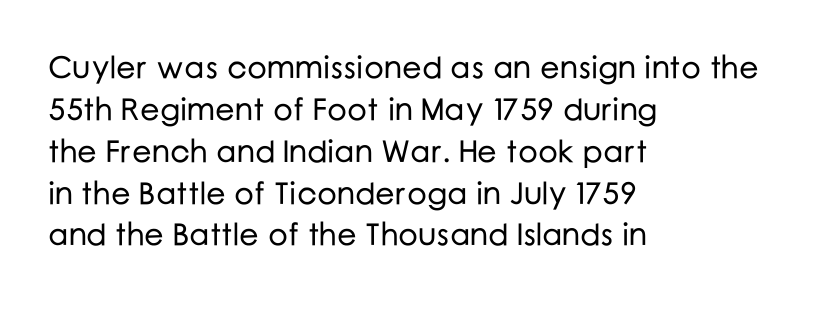
Each line starts at the same left margin while the right side varies. A typesetter would call this proportional, since set widths differ per character. Notice how descenders clear the ascenders below comfortably — that's standard leading. Descenders are the only things crossing below the line.
